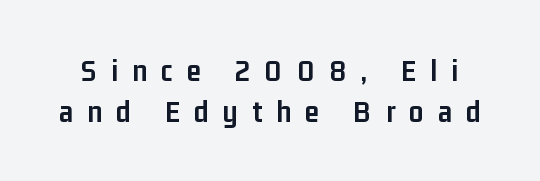
The image shows 32 px semibold, condensed sans-serif type, upright; set normal line spacing (1.27x), unusually wide letter spacing (+0.44 em), not underlined; low stroke contrast and a medium x-height.
